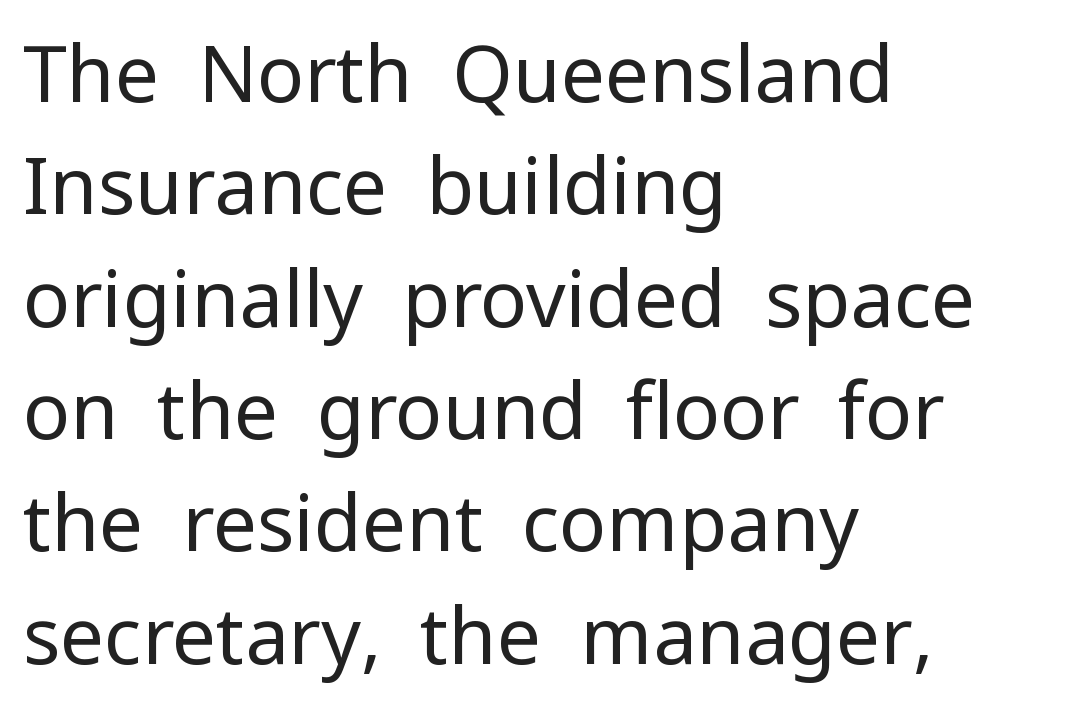
No feet cap the strokes, marking this as sans-serif type. Nobody touched the tracking dial on this one. The rag falls on the right side of this text block. Is this a fixed-width face? No — the glyphs have proportional, varying widths.
